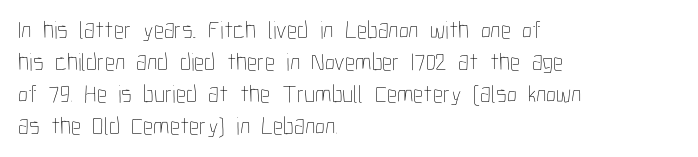
Q: Is the text bold? A: No.
Q: Is the text italic (slanted)? A: No, it is upright.
Q: Is the text underlined? A: No.
Q: How is the paragraph aligned? A: Left-aligned.
Q: Is the spacing between letters normal or unusually wide? A: Normal.
Q: Is the spacing between lines tight, normal or loose? A: Normal.
